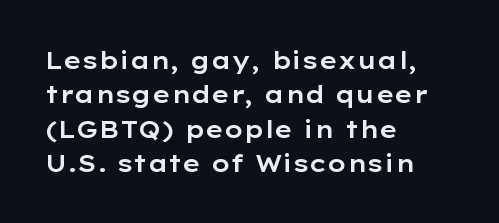
{"italic": "no", "underline": "no", "align": "left", "line_spacing": "normal", "line_spacing_ratio": 1.43, "letter_spacing": "normal", "letter_spacing_em": 0.0, "glyph_px": 24}
